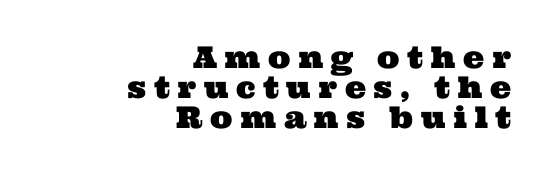
Q: Is the typeface a serif or a sans-serif typeface? A: Serif.
Q: Is the text underlined? A: No.
Q: How is the paragraph aligned? A: Right-aligned.
Q: Is the spacing between letters normal or unusually wide? A: Unusually wide.
Q: Is the spacing between lines tight, normal or loose? A: Tight.
Q: Width (condensed, normal, or wide)? A: Wide.
Q: Stroke contrast? A: Medium.
Q: x-height? A: Medium.
Q: Monospaced? A: No.
